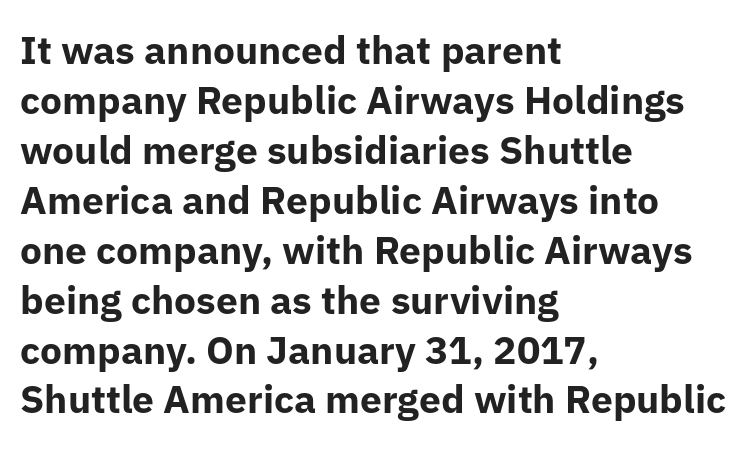
Q: Is the text bold? A: Yes.
Q: Is the text italic (slanted)? A: No, it is upright.
Q: Is the typeface a serif or a sans-serif typeface? A: Sans-serif.
Q: Is the text underlined? A: No.
Q: How is the paragraph aligned? A: Left-aligned.
Q: Is the spacing between letters normal or unusually wide? A: Normal.
Q: Is the spacing between lines tight, normal or loose? A: Normal.
Q: Width (condensed, normal, or wide)? A: Normal.
Q: Stroke contrast? A: Low.
Q: x-height? A: Medium.
Q: Monospaced? A: No.
